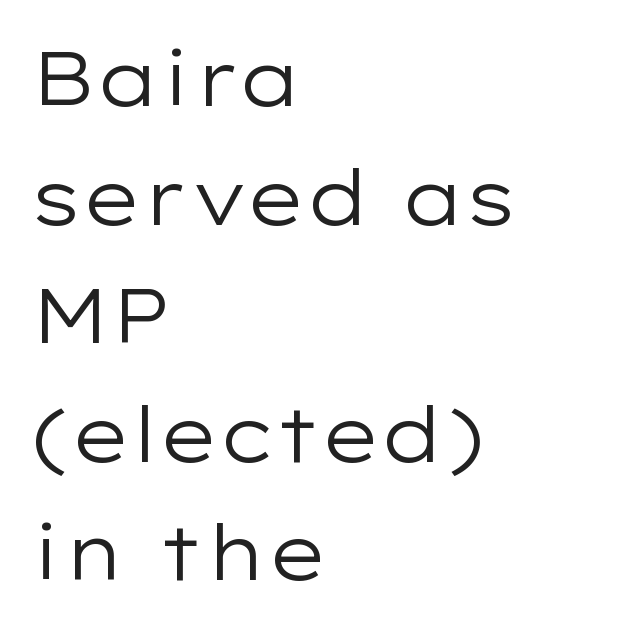
Q: Is the text bold? A: No.
Q: Is the text italic (slanted)? A: No, it is upright.
Q: Is the typeface a serif or a sans-serif typeface? A: Sans-serif.
Q: Is the text underlined? A: No.
Q: How is the paragraph aligned? A: Left-aligned.
Q: Is the spacing between letters normal or unusually wide? A: Normal.
Q: Is the spacing between lines tight, normal or loose? A: Normal.
Q: Width (condensed, normal, or wide)? A: Wide.
Q: Stroke contrast? A: Low.
Q: x-height? A: Medium.
Q: Monospaced? A: No.
